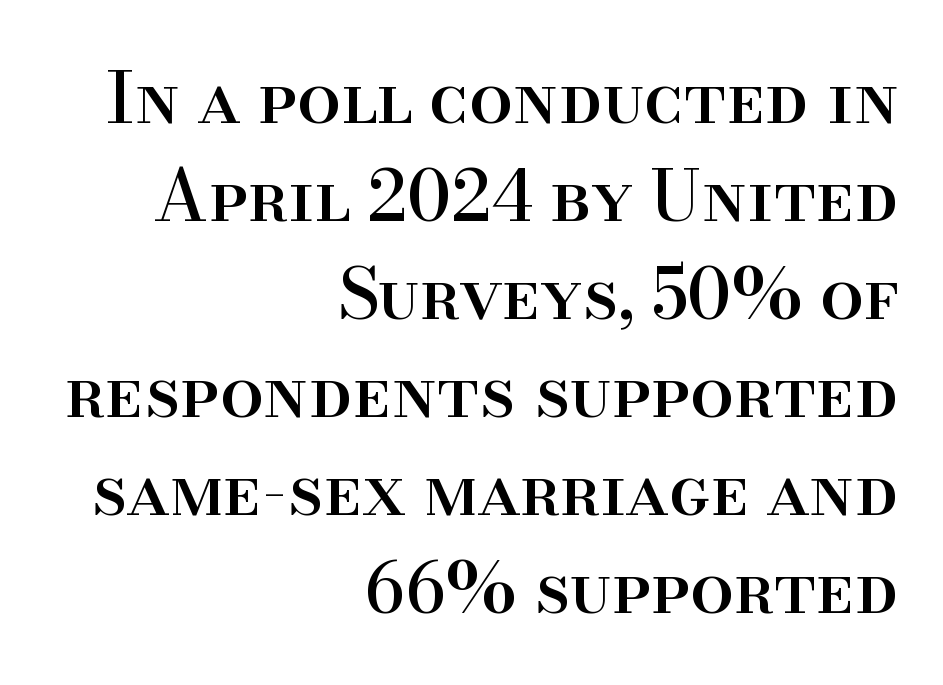
Nobody touched the tracking dial on this one. This rendering features lettering with no underline. The typesetter chose a ragged-left arrangement here. The block of text has a typical density, with ordinary space between rows. Posture: vertical. Each letter's strokes conclude with small projecting serifs.
